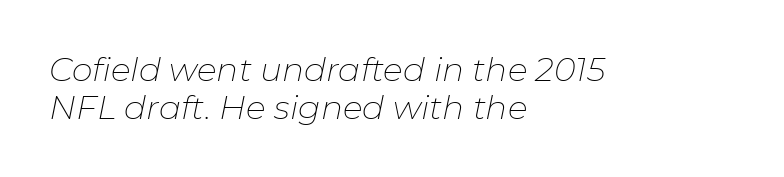
{"italic": "yes", "lean": "right", "slant_degrees": 11, "bold": "no", "weight": "thin", "width": "normal", "stroke_contrast": "low", "x_height": "medium", "monospaced": "no", "underline": "no", "align": "left", "line_spacing": "tight", "line_spacing_ratio": 1.14, "letter_spacing": "normal", "letter_spacing_em": 0.0, "glyph_px": 33}
